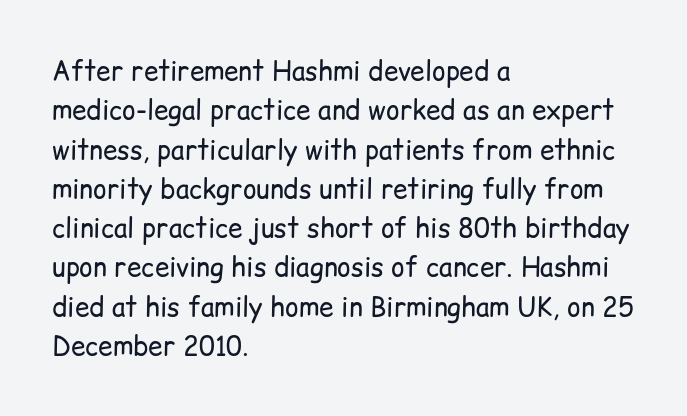
{"italic": "no", "bold": "no", "underline": "no", "align": "left", "line_spacing": "normal", "line_spacing_ratio": 1.51, "letter_spacing": "normal", "letter_spacing_em": 0.0, "glyph_px": 26}
